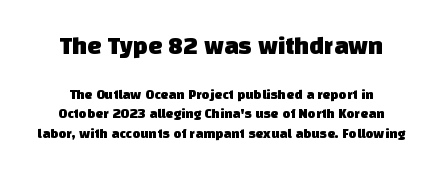
The image shows 25 px text type; set normal line spacing (1.39x), normal letter spacing, not underlined; the first (top) block is 1.79x larger.
